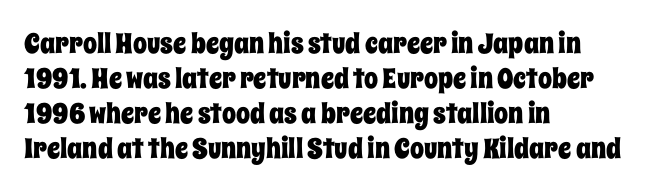
Q: Is the text italic (slanted)? A: No, it is upright.
Q: Is the text underlined? A: No.
Q: How is the paragraph aligned? A: Left-aligned.
Q: Is the spacing between letters normal or unusually wide? A: Normal.
Q: Is the spacing between lines tight, normal or loose? A: Normal.
Q: Width (condensed, normal, or wide)? A: Condensed.
Q: Stroke contrast? A: Low.
Q: x-height? A: Large.
Q: Monospaced? A: No.
